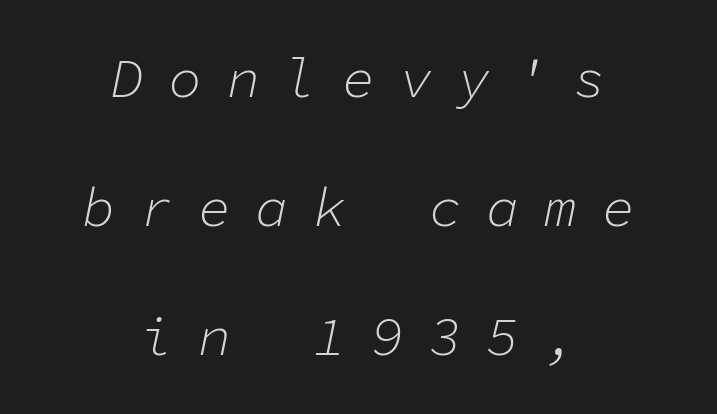
In terms of leading, this rendering errs on the spacious side. Counters stay open thanks to moderate or lighter strokes. Someone cranked the tracking dial way up on this one. Think of a typewriter: that constant character pitch is what you see here. A centered setting, common on invitations and titles, is used for this passage. The words here are not underlined.
